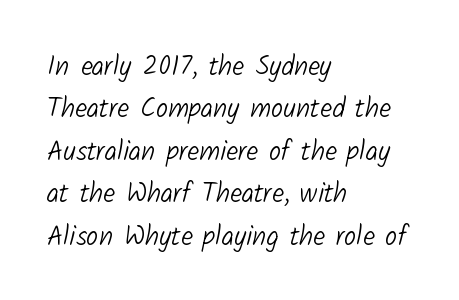
Teacher's note: observe the even left margin — that is flush-left alignment. Students, observe: this is what conventionally led text looks like. Check under the words: just untouched page. The font sits on the lighter half of the weight spectrum, regular included.
